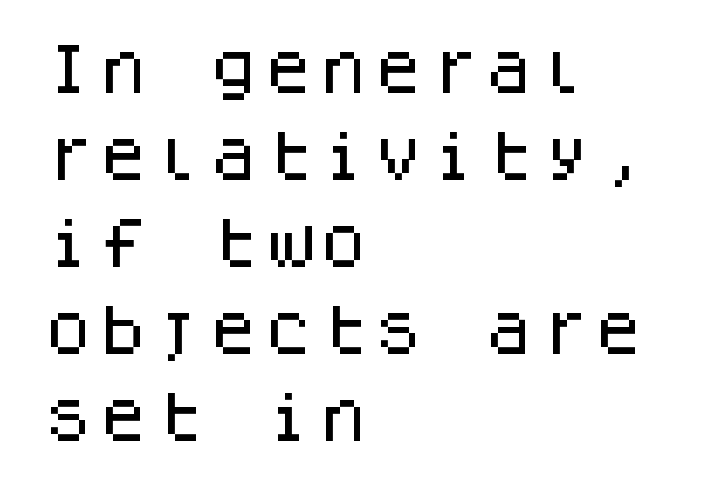
Q: Is the text italic (slanted)? A: No, it is upright.
Q: Is the typeface a serif or a sans-serif typeface? A: Sans-serif.
Q: Is the text underlined? A: No.
Q: How is the paragraph aligned? A: Left-aligned.
Q: Is the spacing between letters normal or unusually wide? A: Normal.
Q: Is the spacing between lines tight, normal or loose? A: Normal.
Q: Width (condensed, normal, or wide)? A: Normal.
Q: Stroke contrast? A: Low.
Q: x-height? A: Large.
Q: Monospaced? A: Yes.
